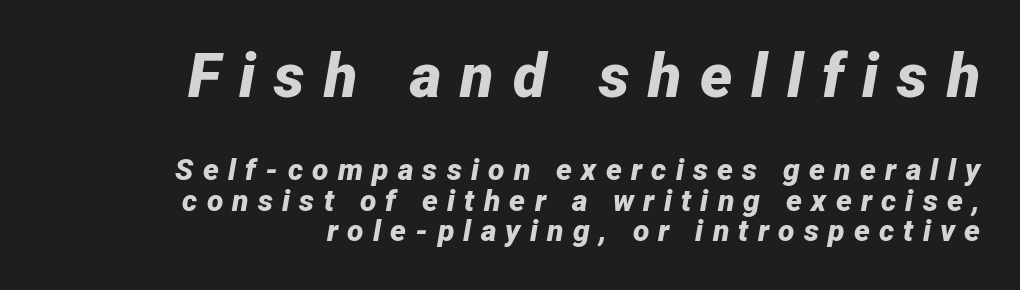
The image shows 61 px bold type, italic (leaning right); set right-aligned, tight line spacing (1.03x), unusually wide letter spacing (+0.31 em), not underlined; the first (top) block is 2.03x larger; low stroke contrast and a medium x-height.
